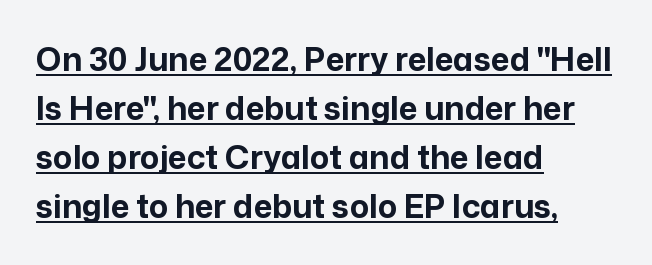
Q: Is the text bold? A: Yes.
Q: Is the text italic (slanted)? A: No, it is upright.
Q: Is the typeface a serif or a sans-serif typeface? A: Sans-serif.
Q: Is the text underlined? A: Yes.
Q: How is the paragraph aligned? A: Left-aligned.
Q: Is the spacing between letters normal or unusually wide? A: Normal.
Q: Is the spacing between lines tight, normal or loose? A: Normal.
Q: Width (condensed, normal, or wide)? A: Normal.
Q: Stroke contrast? A: Low.
Q: x-height? A: Medium.
Q: Monospaced? A: No.
